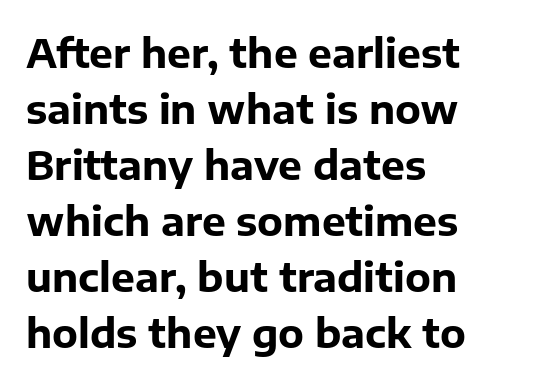
The image shows 40 px bold sans-serif type, upright; set left-aligned, normal line spacing (1.4x), normal letter spacing, not underlined; low stroke contrast and a medium x-height.
